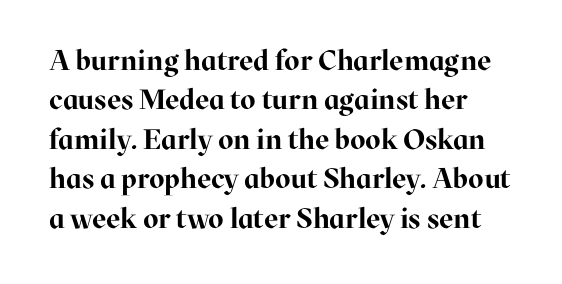
The image shows 28 px bold serif type, upright; set normal line spacing (1.41x), normal letter spacing, not underlined; high stroke contrast and a medium x-height.
